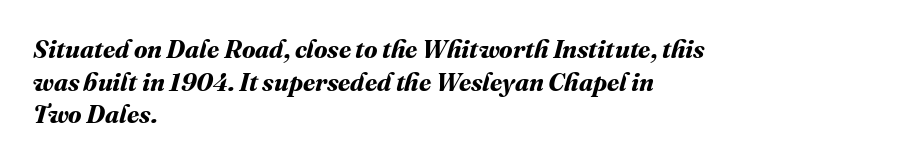
Q: Is the text bold? A: Yes.
Q: Is the text underlined? A: No.
Q: How is the paragraph aligned? A: Left-aligned.
Q: Is the spacing between letters normal or unusually wide? A: Normal.
Q: Is the spacing between lines tight, normal or loose? A: Normal.
